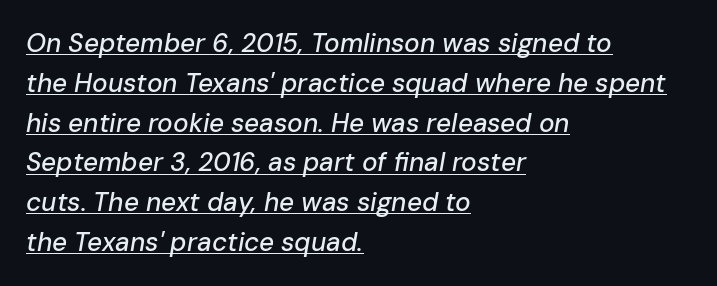
Compared with ordinary roman type, these characters are visibly tilted. The designer left line spacing at the default. Casual observation: everything's shoved over to the left. The line texture is even and compact thanks to regular tracking.
